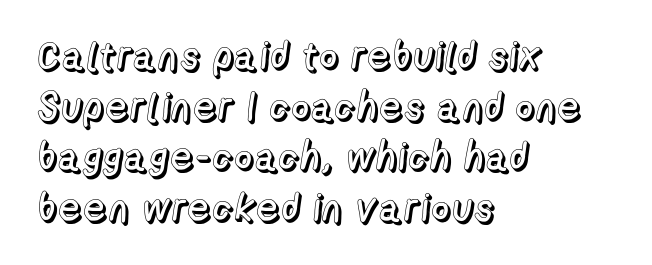
How would I describe the line gaps? Plain and ordinary. What stands out about the letter spacing? Nothing — it is the standard amount. Only glyphs here, with clear space below each row. Horizontally, the lines are justified to the leading edge only.
